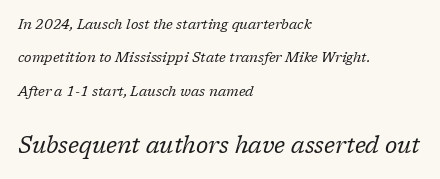
{"italic": "yes", "lean": "right", "slant_degrees": 17, "bold": "no", "underline": "no", "align": "left", "line_spacing": "loose", "line_spacing_ratio": 2.38, "letter_spacing": "normal", "letter_spacing_em": 0.0, "larger_block": "second", "size_ratio": 1.64, "glyph_px": 23}
